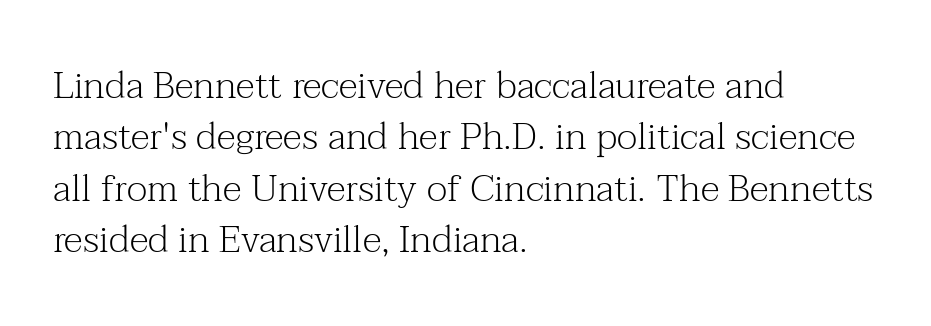
Q: Is the text bold? A: No.
Q: Is the text italic (slanted)? A: No, it is upright.
Q: Is the typeface a serif or a sans-serif typeface? A: Serif.
Q: Is the text underlined? A: No.
Q: How is the paragraph aligned? A: Left-aligned.
Q: Is the spacing between letters normal or unusually wide? A: Normal.
Q: Is the spacing between lines tight, normal or loose? A: Normal.
Q: Width (condensed, normal, or wide)? A: Normal.
Q: Stroke contrast? A: Medium.
Q: x-height? A: Medium.
Q: Monospaced? A: No.
